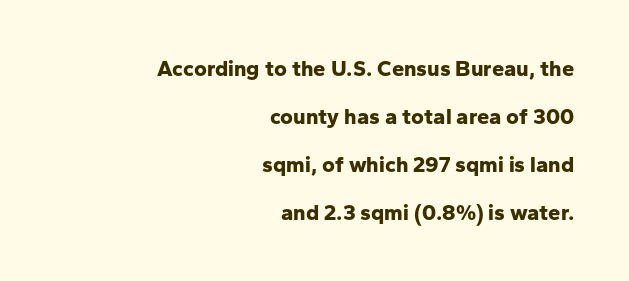
This sample uses an upright cut, with every glyph sitting square on the baseline. Strokes here are thick enough to call this a true bold. The passage shown stacks its lines with a broad gap. Underlining? Definitely not there. Leftover space on each line is placed entirely before the opening word.
